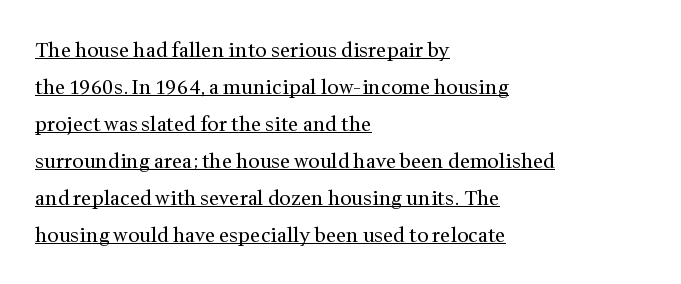
{"italic": "no", "bold": "no", "underline": "yes", "align": "left", "line_spacing_ratio": 1.85, "letter_spacing": "normal", "letter_spacing_em": 0.0, "glyph_px": 20}
